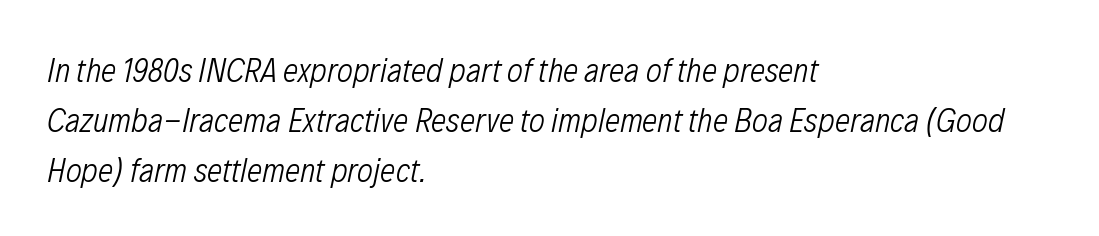
Q: Is the text bold? A: No.
Q: Is the text italic (slanted)? A: Yes, it leans right by about 12 degrees.
Q: Is the text underlined? A: No.
Q: How is the paragraph aligned? A: Left-aligned.
Q: Is the spacing between letters normal or unusually wide? A: Normal.
Q: Is the spacing between lines tight, normal or loose? A: Normal.
Q: Width (condensed, normal, or wide)? A: Condensed.
Q: Stroke contrast? A: Low.
Q: x-height? A: Medium.
Q: Monospaced? A: No.
